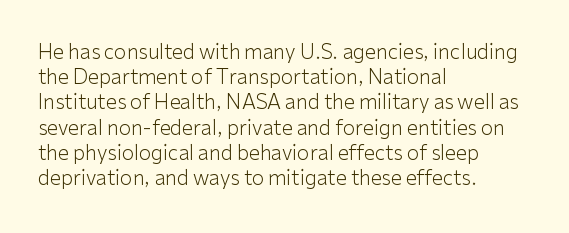
How would I describe the line gaps? Plain and ordinary. Stem width sits at or under what a default text font uses. Posture: straight, roman, zero tilt. Underlining? Definitely not there. How are the letters spaced? Ordinarily, with no added tracking. Alignment: flush left.
